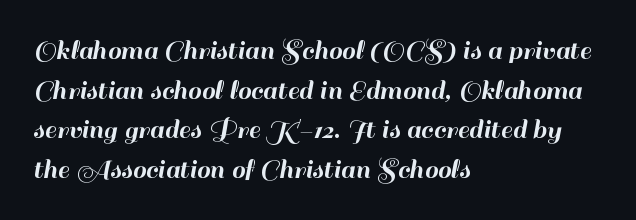
The image shows 30 px sans-serif type; set left-aligned, normal line spacing (1.32x), normal letter spacing, not underlined; high stroke contrast and a small x-height.
